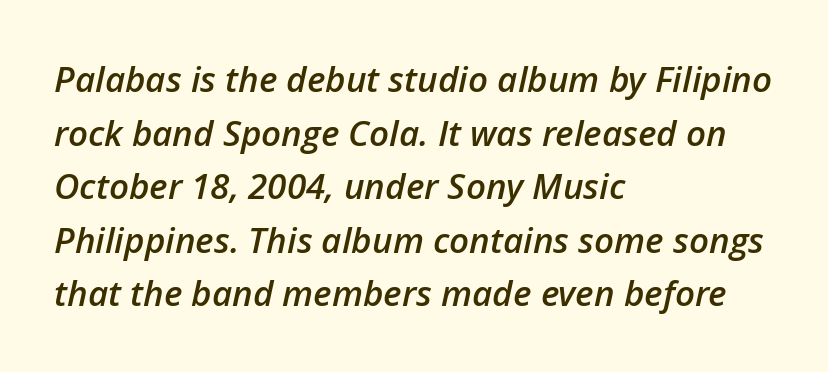
{"italic": "yes", "lean": "right", "slant_degrees": 12, "bold": "semi", "weight": "semibold", "width": "normal", "stroke_contrast": "low", "x_height": "medium", "monospaced": "no", "underline": "no", "align": "left", "line_spacing": "normal", "line_spacing_ratio": 1.53, "letter_spacing": "normal", "letter_spacing_em": 0.0, "glyph_px": 35}
